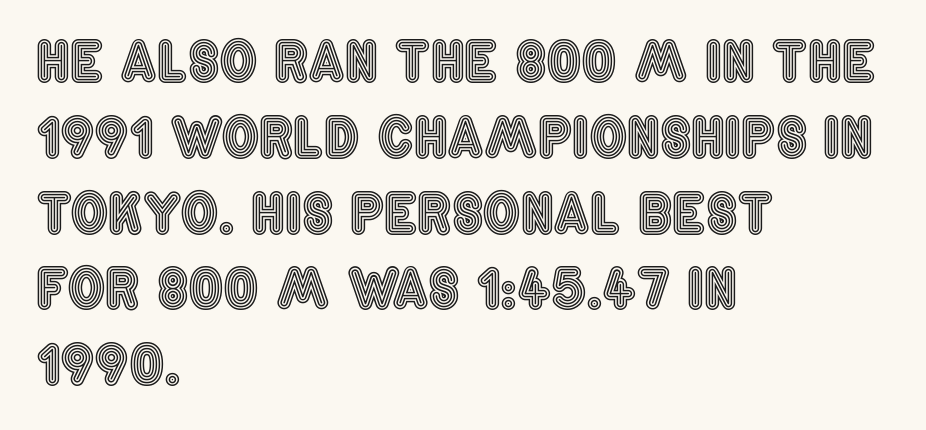
Q: Is the text italic (slanted)? A: No, it is upright.
Q: Is the text underlined? A: No.
Q: How is the paragraph aligned? A: Left-aligned.
Q: Is the spacing between letters normal or unusually wide? A: Normal.
Q: Is the spacing between lines tight, normal or loose? A: Normal.
Q: Width (condensed, normal, or wide)? A: Condensed.
Q: x-height? A: Large.
Q: Monospaced? A: No.
